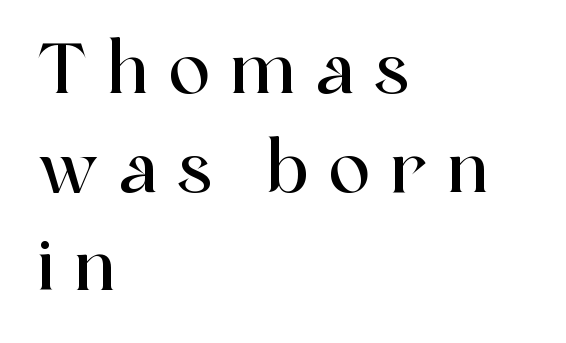
What kind of face is this? One with serifs. Regular leading. Which margin do the lines hug? The left one — the right edge is uneven. Glyph-to-glyph distance is far greater than everyday printed text.
